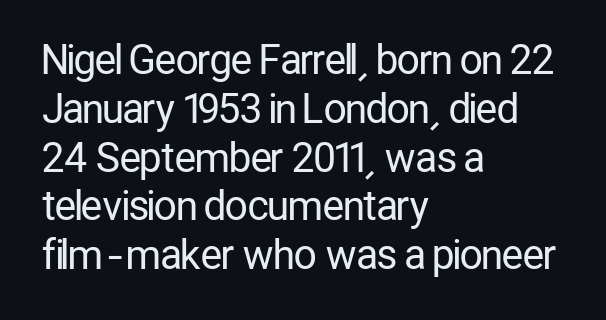
{"serif": "no", "italic": "no", "bold": "no", "weight": "regular", "width": "condensed", "stroke_contrast": "low", "x_height": "medium", "monospaced": "no", "underline": "no", "align": "left", "line_spacing_ratio": 1.22, "letter_spacing": "normal", "letter_spacing_em": 0.0, "glyph_px": 40}
